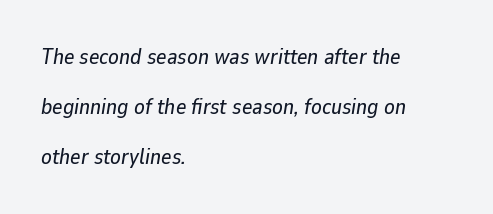
{"italic": "yes", "lean": "right", "slant_degrees": 9, "underline": "no", "align": "left", "line_spacing": "loose", "line_spacing_ratio": 2.28, "letter_spacing": "normal", "letter_spacing_em": 0.0, "glyph_px": 22}
